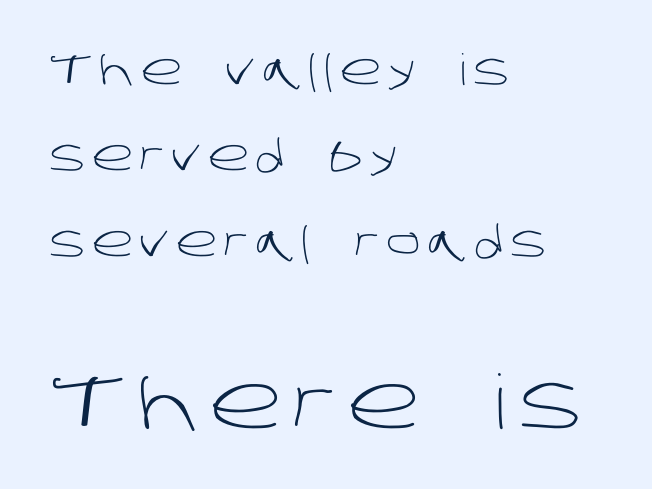
{"serif": "no", "bold": "no", "weight": "light", "width": "normal", "stroke_contrast": "low", "x_height": "large", "monospaced": "no", "underline": "no", "align": "left", "line_spacing": "loose", "line_spacing_ratio": 2.0, "larger_block": "second", "size_ratio": 1.74, "glyph_px": 75}
